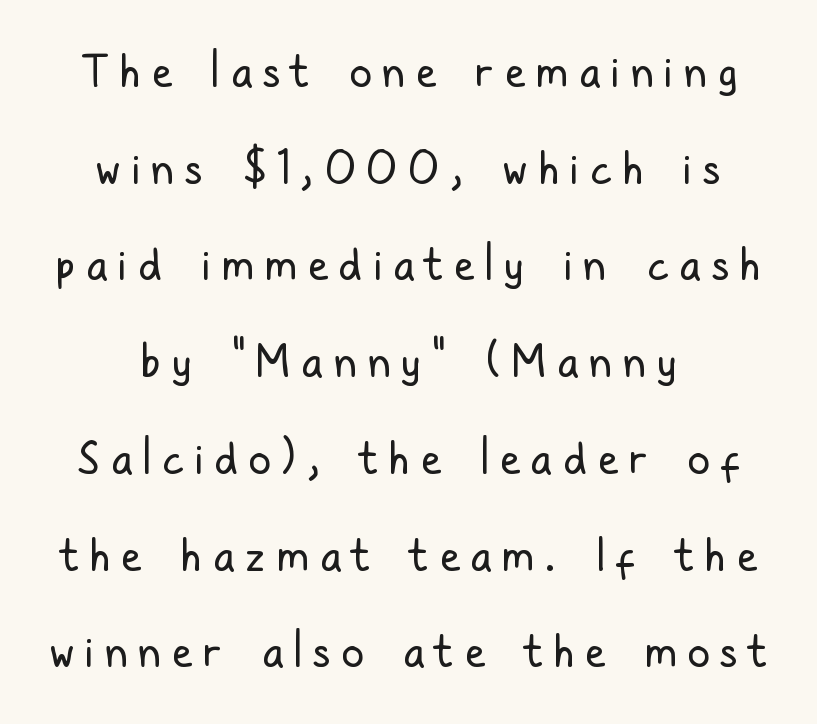
The rendering uses natural spacing where letterforms have individual widths. The letters stand straight up with perfectly vertical stems. Substantial extra tracking has been applied to these lines. The gap between lines stays unmarked.
